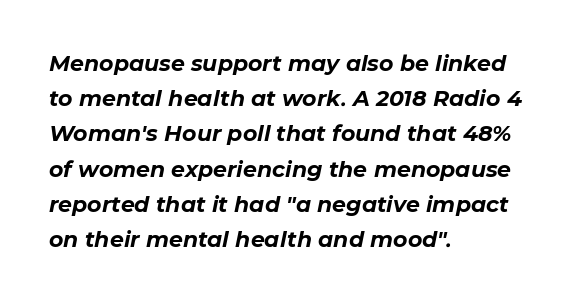
{"italic": "yes", "lean": "right", "slant_degrees": 11, "bold": "yes", "underline": "no", "align": "left", "line_spacing": "normal", "line_spacing_ratio": 1.6, "letter_spacing": "normal", "letter_spacing_em": 0.0, "glyph_px": 22}
